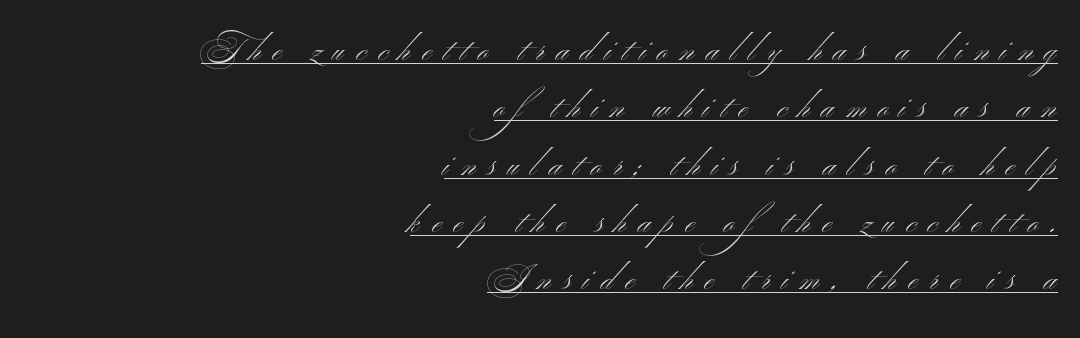
The image shows 32 px light, wide sans-serif type; set right-aligned, line spacing 1.79x, unusually wide letter spacing (+0.38 em), underlined; medium stroke contrast and a small x-height.
